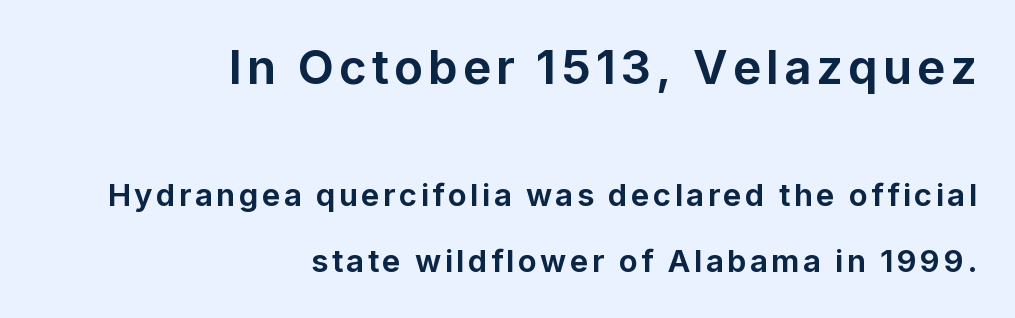
The glyphs in this specimen are sans serif. Descenders hang freely into open space. The font's upright variant was chosen for this text. You could fit nearly another row in the gap between these rows. The rendering uses a bold face; every stroke is thick and dark. Horizontally, the lines are justified to the trailing edge only.
